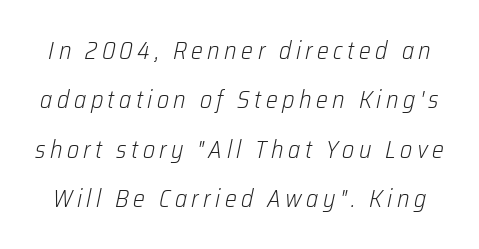
Q: Is the text bold? A: No.
Q: Is the text italic (slanted)? A: Yes, it leans right by about 12 degrees.
Q: Is the text underlined? A: No.
Q: Is the spacing between lines tight, normal or loose? A: Loose.
